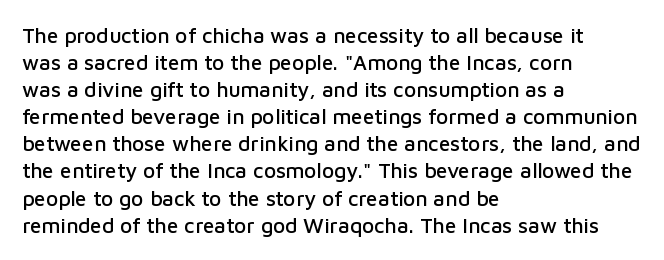
Q: Is the text italic (slanted)? A: No, it is upright.
Q: Is the text underlined? A: No.
Q: How is the paragraph aligned? A: Left-aligned.
Q: Is the spacing between letters normal or unusually wide? A: Normal.
Q: Is the spacing between lines tight, normal or loose? A: Normal.
